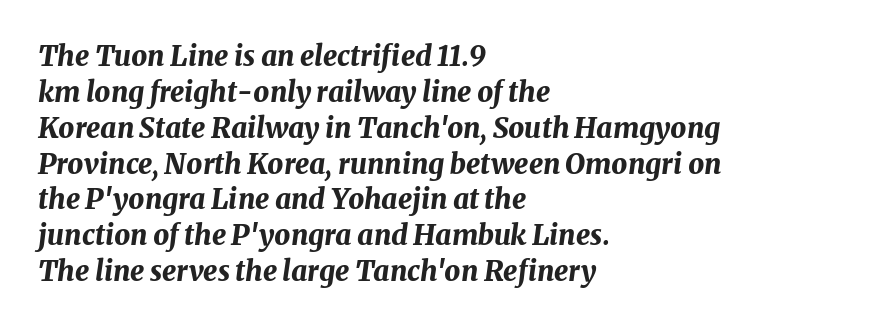
Q: Is the text bold? A: Yes.
Q: Is the text italic (slanted)? A: Yes, it leans right by about 8 degrees.
Q: Is the text underlined? A: No.
Q: How is the paragraph aligned? A: Left-aligned.
Q: Is the spacing between letters normal or unusually wide? A: Normal.
Q: Is the spacing between lines tight, normal or loose? A: Normal.
Q: Width (condensed, normal, or wide)? A: Normal.
Q: Stroke contrast? A: Medium.
Q: x-height? A: Medium.
Q: Monospaced? A: No.
